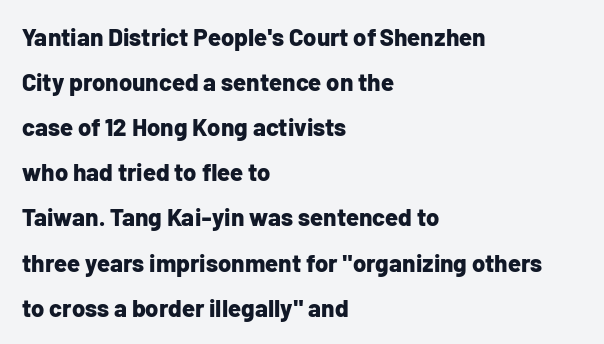
Line beginnings align vertically; line endings do not. As a designer I'd log this as weight 700, bold. No italicization has been applied; the sample stays upright. Words appear dense and cohesive because spacing is normal. Bare-footed words on every line.
